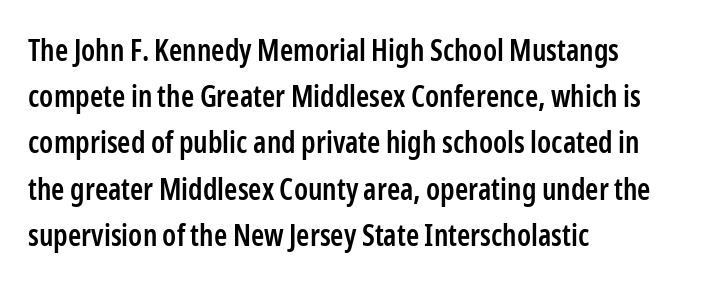
The image shows 30 px semibold, condensed sans-serif type, upright; set left-aligned, normal line spacing (1.54x), normal letter spacing, not underlined; low stroke contrast and a medium x-height.
